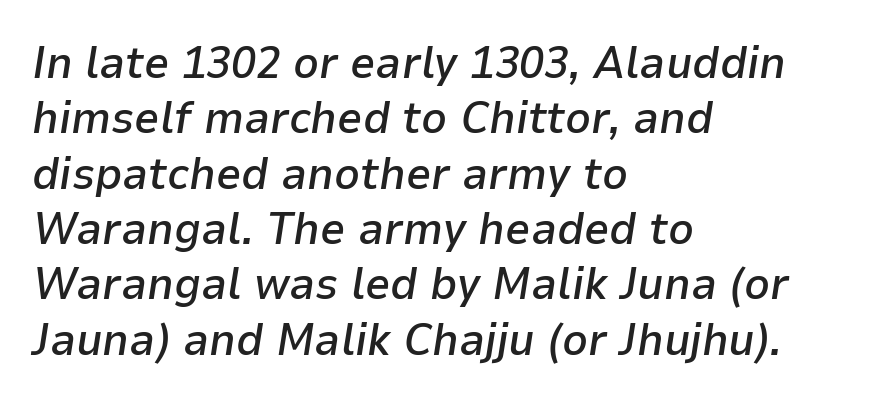
{"italic": "yes", "lean": "right", "slant_degrees": 9, "bold": "semi", "weight": "semibold", "width": "normal", "stroke_contrast": "low", "x_height": "medium", "monospaced": "no", "underline": "no", "align": "left", "line_spacing_ratio": 1.23, "letter_spacing": "normal", "letter_spacing_em": 0.0, "glyph_px": 45}
